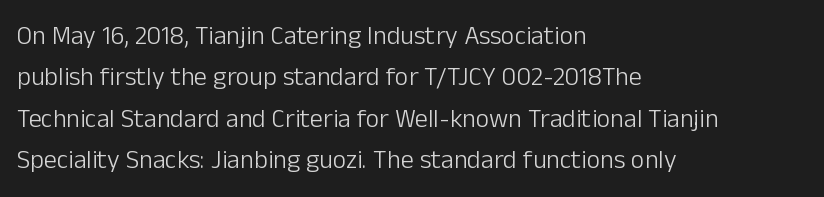
Q: Is the text bold? A: No.
Q: Is the text italic (slanted)? A: No, it is upright.
Q: Is the text underlined? A: No.
Q: How is the paragraph aligned? A: Left-aligned.
Q: Is the spacing between letters normal or unusually wide? A: Normal.
Q: Is the spacing between lines tight, normal or loose? A: Normal.
